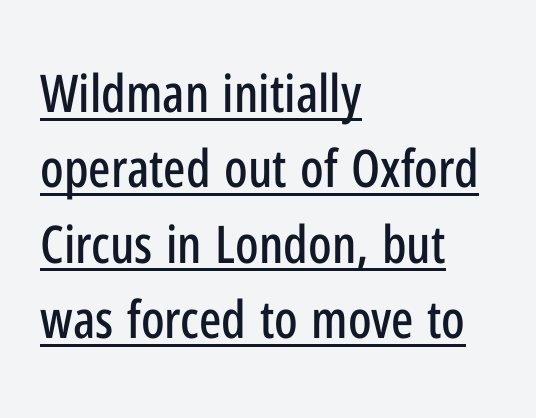
{"serif": "no", "italic": "no", "width": "condensed", "stroke_contrast": "low", "x_height": "medium", "monospaced": "no", "underline": "yes", "align": "left", "line_spacing": "normal", "line_spacing_ratio": 1.45, "letter_spacing": "normal", "letter_spacing_em": 0.0, "glyph_px": 52}
